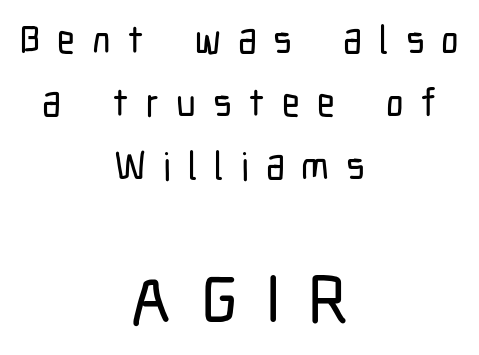
Q: Is the text italic (slanted)? A: No, it is upright.
Q: Is the typeface a serif or a sans-serif typeface? A: Sans-serif.
Q: Is the text underlined? A: No.
Q: How is the paragraph aligned? A: Centered.
Q: Is the spacing between letters normal or unusually wide? A: Unusually wide.
Q: Is the spacing between lines tight, normal or loose? A: Normal.
Q: Which block of text is set in a larger size, the first (top) or the second (bottom)? A: The second (bottom) one.
Q: Width (condensed, normal, or wide)? A: Condensed.
Q: Stroke contrast? A: Low.
Q: x-height? A: Medium.
Q: Monospaced? A: No.
